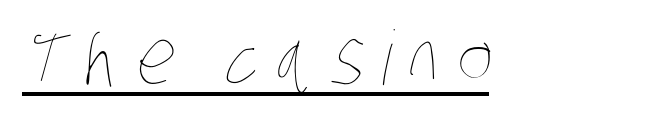
Q: Is the text bold? A: No.
Q: Is the text underlined? A: Yes.
Q: Is the spacing between letters normal or unusually wide? A: Unusually wide.
Q: Width (condensed, normal, or wide)? A: Condensed.
Q: Stroke contrast? A: Low.
Q: x-height? A: Large.
Q: Monospaced? A: No.
